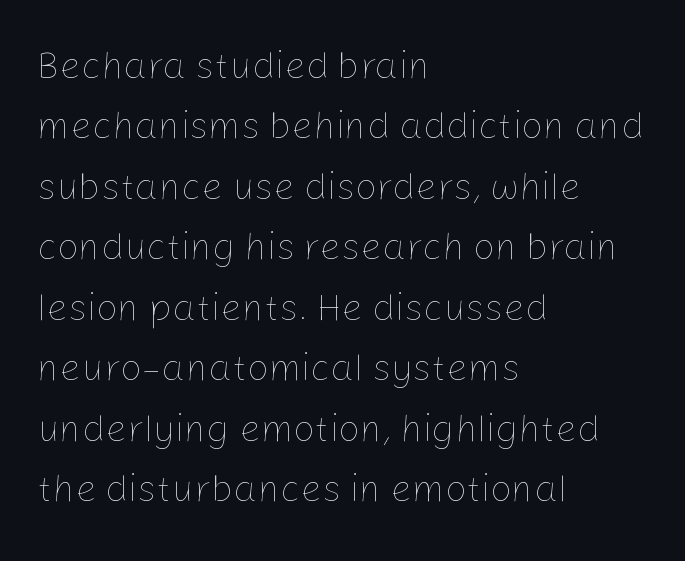
Q: Is the text bold? A: No.
Q: Is the text italic (slanted)? A: No, it is upright.
Q: Is the text underlined? A: No.
Q: How is the paragraph aligned? A: Left-aligned.
Q: Is the spacing between letters normal or unusually wide? A: Normal.
Q: Is the spacing between lines tight, normal or loose? A: Normal.
Q: Width (condensed, normal, or wide)? A: Normal.
Q: Stroke contrast? A: Low.
Q: x-height? A: Medium.
Q: Monospaced? A: No.
